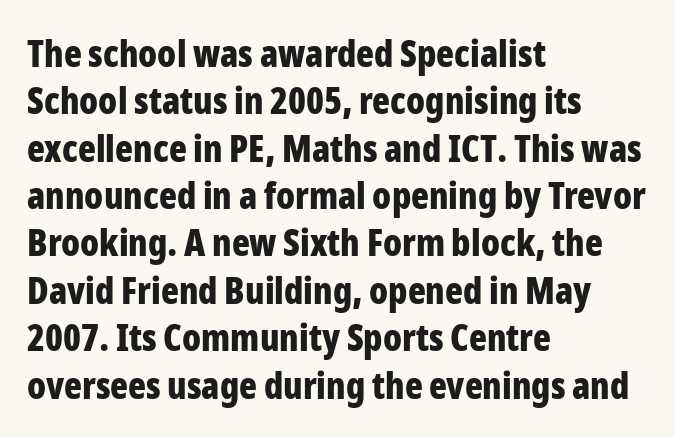
The paragraph has a hard left edge and a soft right edge. Here the designer chose a conventional face with non-uniform glyph widths. The passage shown has conventional tracking throughout. Each new line begins a customary step beneath the previous one.
